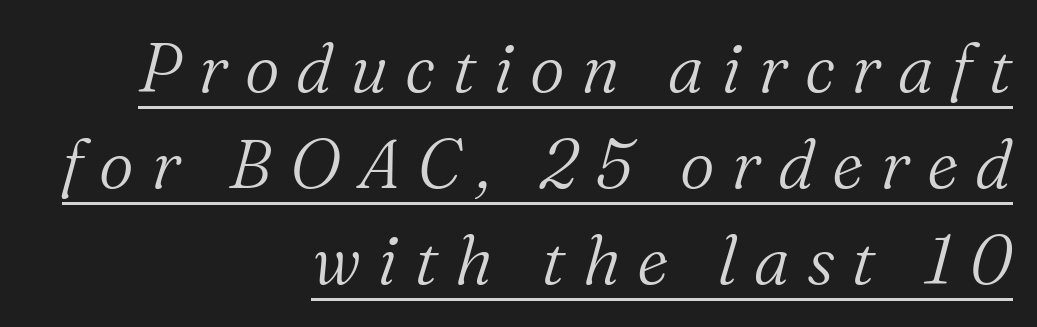
Q: Is the text bold? A: No.
Q: Is the text italic (slanted)? A: Yes, it leans right by about 16 degrees.
Q: Is the typeface a serif or a sans-serif typeface? A: Serif.
Q: Is the text underlined? A: Yes.
Q: How is the paragraph aligned? A: Right-aligned.
Q: Is the spacing between letters normal or unusually wide? A: Unusually wide.
Q: Is the spacing between lines tight, normal or loose? A: Normal.
Q: Width (condensed, normal, or wide)? A: Normal.
Q: Stroke contrast? A: Medium.
Q: x-height? A: Medium.
Q: Monospaced? A: No.
